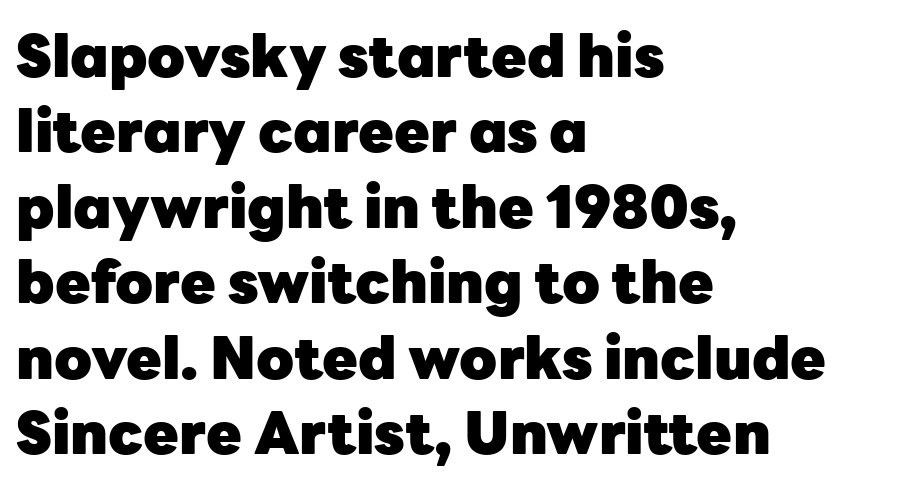
{"serif": "no", "italic": "no", "bold": "yes", "weight": "heavy", "width": "normal", "stroke_contrast": "low", "x_height": "medium", "monospaced": "no", "underline": "no", "align": "left", "line_spacing": "normal", "line_spacing_ratio": 1.3, "letter_spacing": "normal", "letter_spacing_em": 0.0, "glyph_px": 58}
